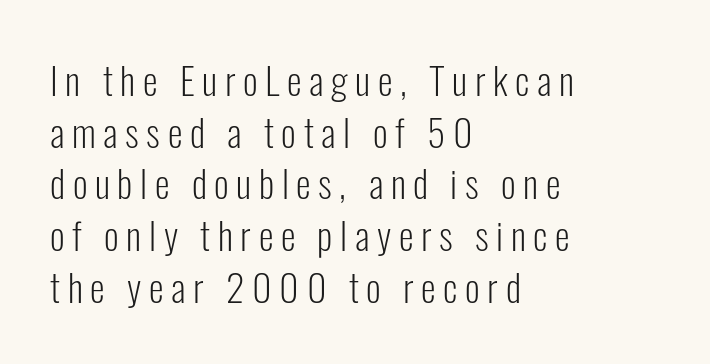
Q: Is the text bold? A: No.
Q: Is the text italic (slanted)? A: No, it is upright.
Q: Is the typeface a serif or a sans-serif typeface? A: Sans-serif.
Q: Is the text underlined? A: No.
Q: How is the paragraph aligned? A: Left-aligned.
Q: Is the spacing between letters normal or unusually wide? A: Unusually wide.
Q: Is the spacing between lines tight, normal or loose? A: Normal.
Q: Width (condensed, normal, or wide)? A: Condensed.
Q: Stroke contrast? A: Low.
Q: x-height? A: Medium.
Q: Monospaced? A: No.
